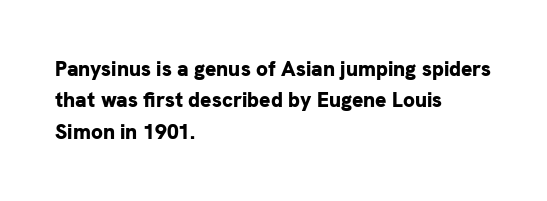
Q: Is the text bold? A: Yes.
Q: Is the text italic (slanted)? A: No, it is upright.
Q: Is the text underlined? A: No.
Q: How is the paragraph aligned? A: Left-aligned.
Q: Is the spacing between letters normal or unusually wide? A: Normal.
Q: Is the spacing between lines tight, normal or loose? A: Normal.
